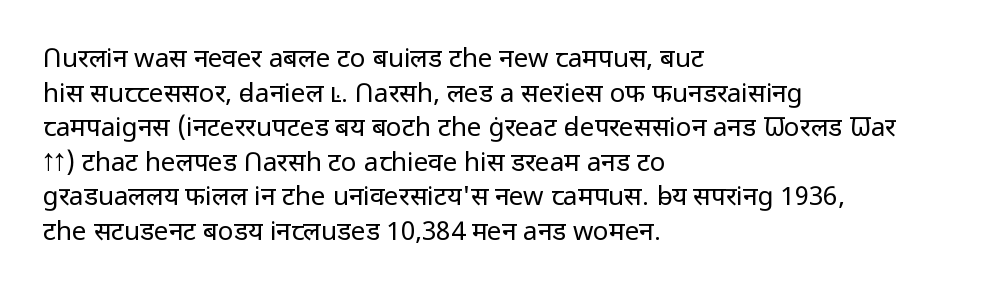
No chunkiness to these letters — they're not bold. A classic flush-left, rag-right setting is used for this passage. One glance says typical: line gaps are just what's usual. The letters sit at their default tracking, neither squeezed nor spread.
